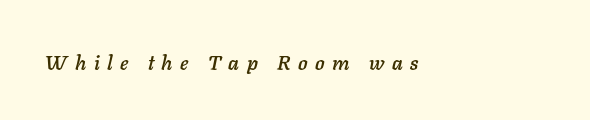
The image shows 20 px text type, italic (leaning right); set left-aligned, unusually wide letter spacing (+0.38 em), not underlined.
